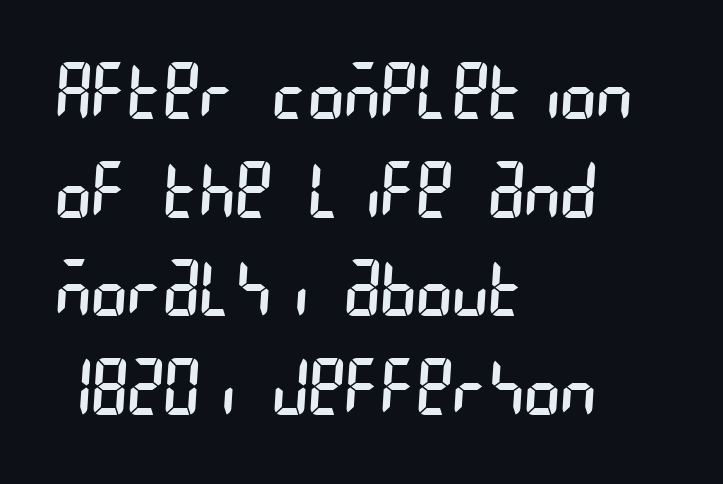
The image shows 77 px regular-weight, condensed sans-serif type; set left-aligned, normal line spacing (1.28x), normal letter spacing, not underlined; low stroke contrast and a large x-height.
